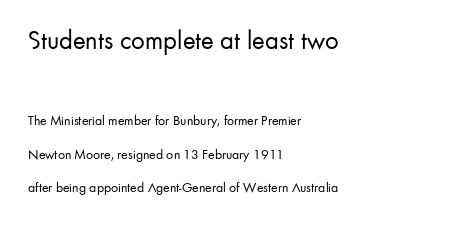
The image shows 27 px text type, upright; set left-aligned, loose line spacing (2.39x), normal letter spacing, not underlined; the first (top) block is 1.93x larger.
